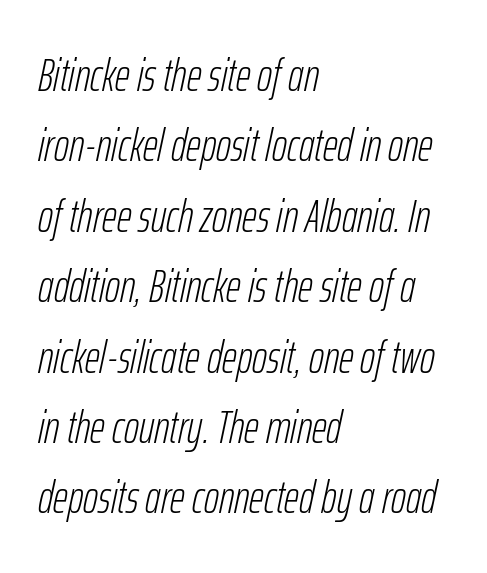
The image shows 46 px light, condensed type, italic (leaning right); set left-aligned, normal line spacing (1.53x), normal letter spacing, not underlined; low stroke contrast and a medium x-height.
